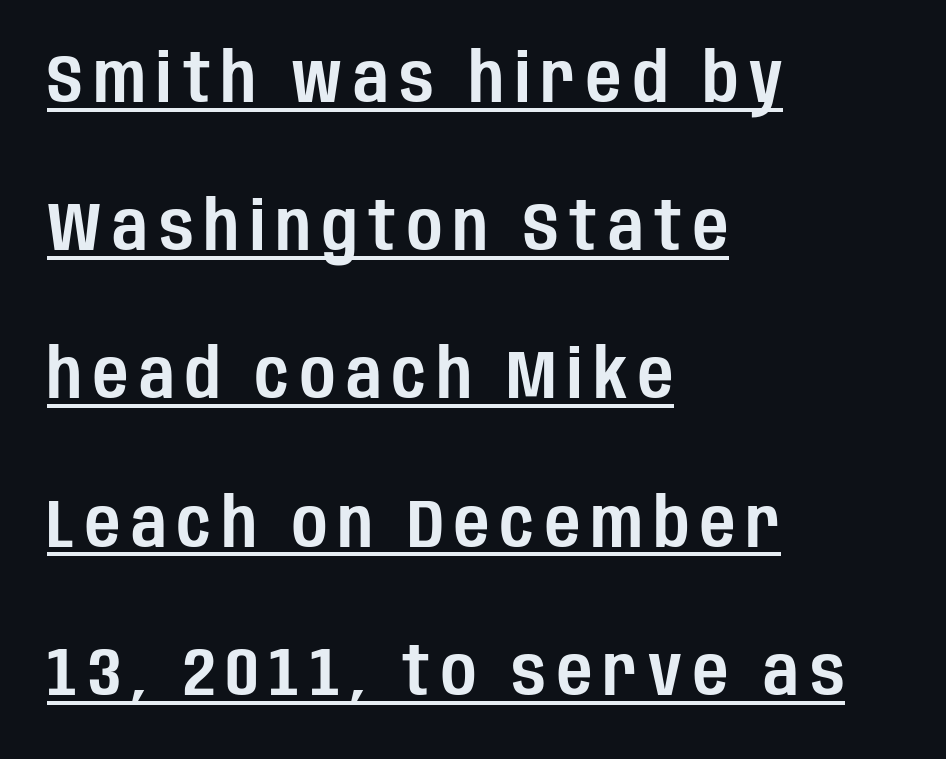
The image shows 68 px condensed sans-serif type, upright; set left-aligned, loose line spacing (2.18x), underlined; low stroke contrast and a large x-height.
